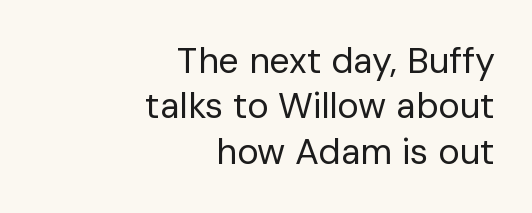
Horizontal bands of white between lines are of average thickness. The setting favours the right margin, as signatures and pull-quotes sometimes do. Stems and bowls with no extra thickness — not bold. Think of a printed novel: that variable character pitch is what you see here.
